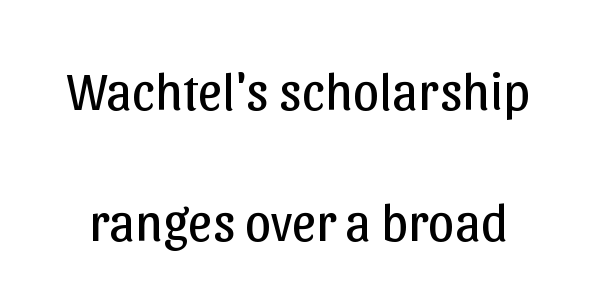
These lines were composed using upright roman letters. Type without underlining. You could not count columns in this text — the font is proportionally spaced. Students, observe: this is what heavily led, spacious text looks like. Classification — sans serif. Is the stroke heavy? The answer is a plain regular-or-lighter.
